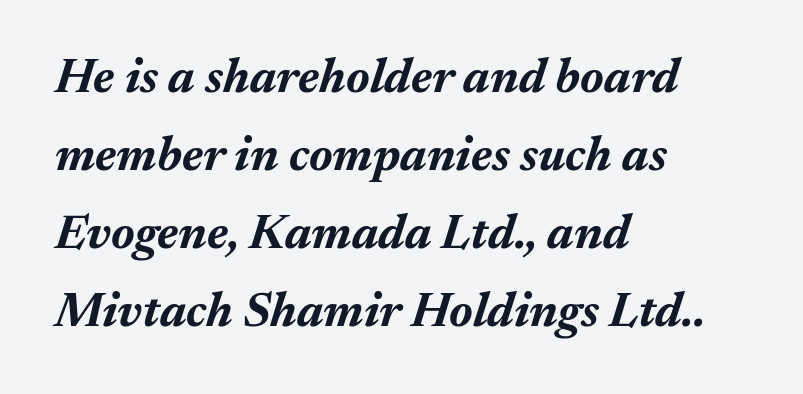
The strokes are fattened all the way to bold. Teacher's note: observe the even left margin — that is flush-left alignment. Clear beneath every line of the passage. There is no visible air inserted between adjacent glyphs.
